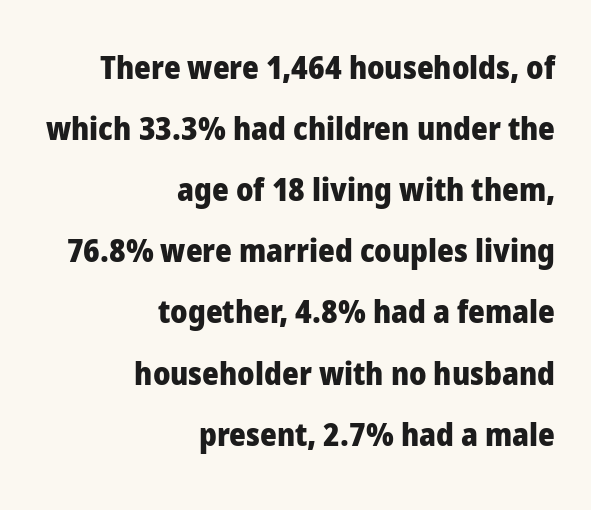
The image shows 32 px heavy sans-serif type, upright; set right-aligned, loose line spacing (1.91x), normal letter spacing, not underlined; low stroke contrast and a medium x-height.
